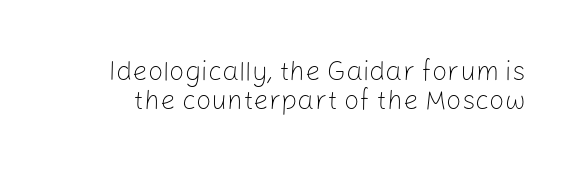
The passage shown has conventional tracking throughout. The letterforms sit at book weight or below. Interline gaps are noticeably narrow in this sample. Vertical strokes here are truly vertical. Decoration check: the copy has no underline.
